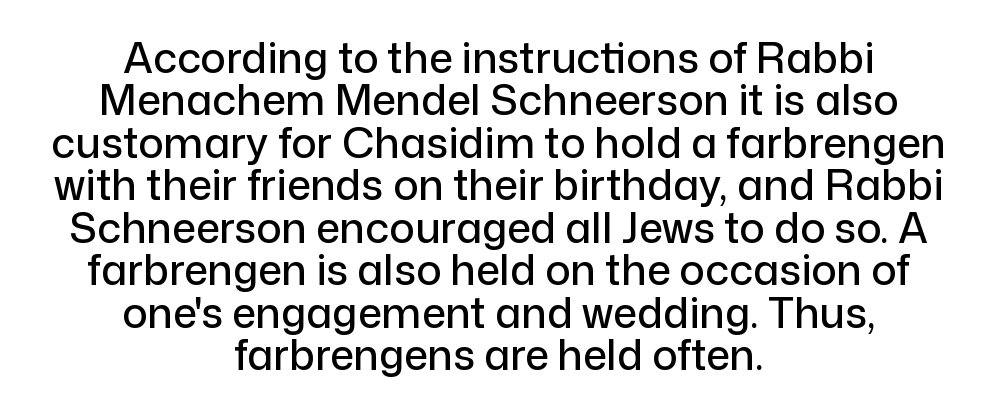
{"serif": "no", "italic": "no", "width": "normal", "stroke_contrast": "low", "x_height": "medium", "monospaced": "no", "underline": "no", "align": "center", "line_spacing": "tight", "line_spacing_ratio": 1.01, "letter_spacing": "normal", "letter_spacing_em": 0.0, "glyph_px": 42}
